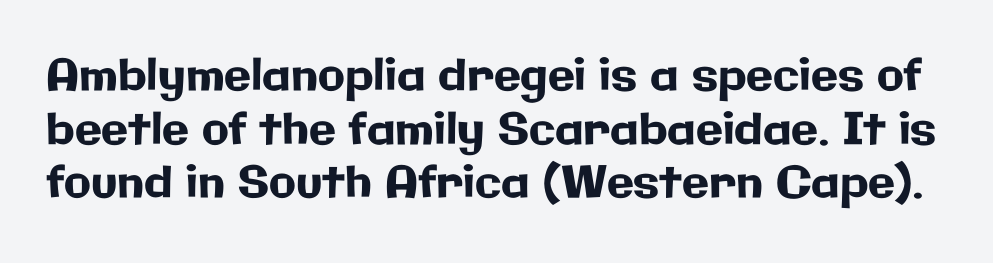
Do the characters align in a grid? No, the font is proportional. The face used here is a sans, in the tradition of grotesques and geometrics. Has an underline been added? It has not. Every stem runs plumb, perpendicular to the baseline. Glyph-to-glyph distance matches everyday printed text.
